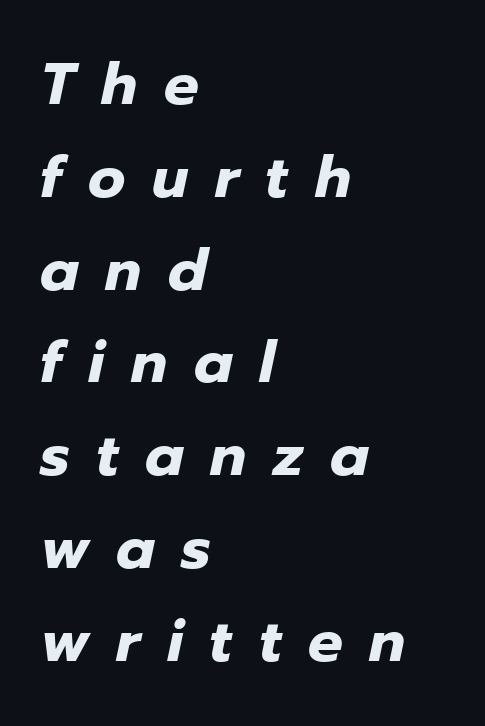
The passage shown is not underscored anywhere. The rendering uses natural spacing where letterforms have individual widths. The rendering uses a moderate line-height, typical for paragraphs. Substantial extra tracking has been applied to these lines.
